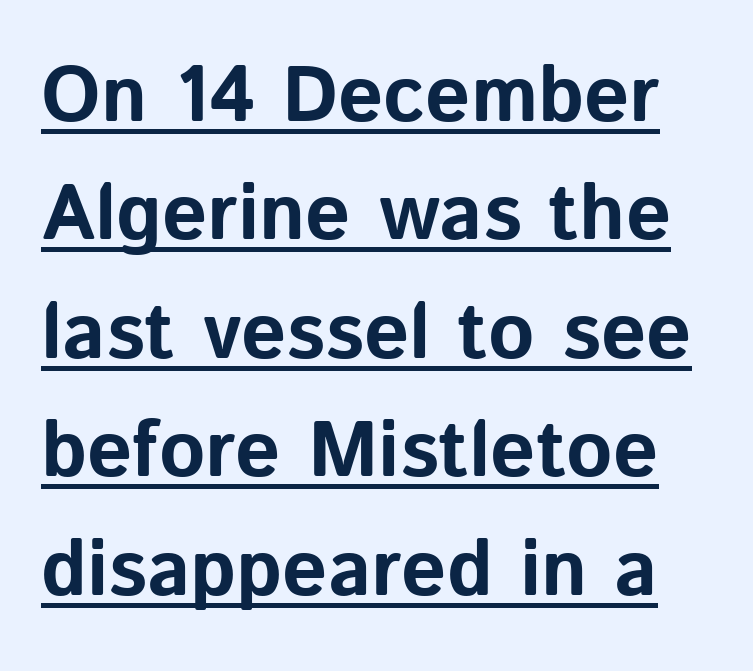
{"serif": "no", "italic": "no", "bold": "yes", "weight": "bold", "width": "normal", "stroke_contrast": "low", "x_height": "medium", "monospaced": "no", "underline": "yes", "line_spacing": "normal", "line_spacing_ratio": 1.5, "letter_spacing": "normal", "letter_spacing_em": 0.0, "glyph_px": 79}
